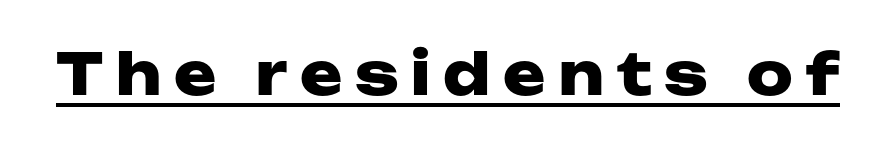
The image shows 57 px heavy, wide sans-serif type, upright; set unusually wide letter spacing (+0.22 em), underlined; low stroke contrast and a medium x-height.
